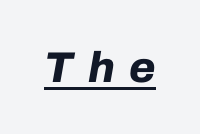
{"italic": "yes", "lean": "right", "slant_degrees": 10, "bold": "yes", "weight": "bold", "width": "normal", "stroke_contrast": "low", "x_height": "medium", "monospaced": "no", "underline": "yes", "letter_spacing": "wide", "letter_spacing_em": 0.34, "glyph_px": 43}
